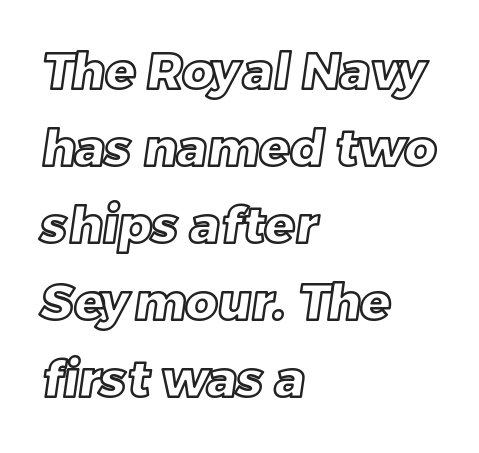
Rule under the text: the space is simply empty. Each new line begins a customary step beneath the previous one. Alignment: flush left. Letter spacing: default.
